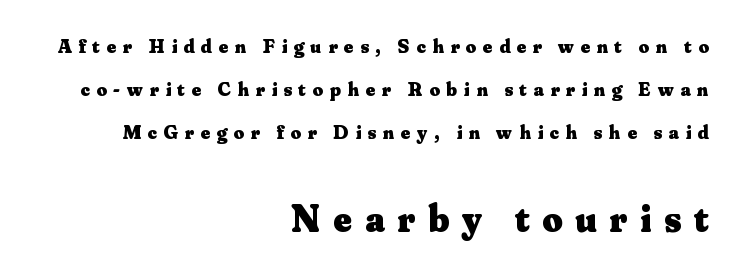
All the whitespace from short lines collects on the left. Proportional: the letters do not fall into vertical columns. Type without underlining. Students, observe: this is what heavily led, spacious text looks like. Classification — serif.
